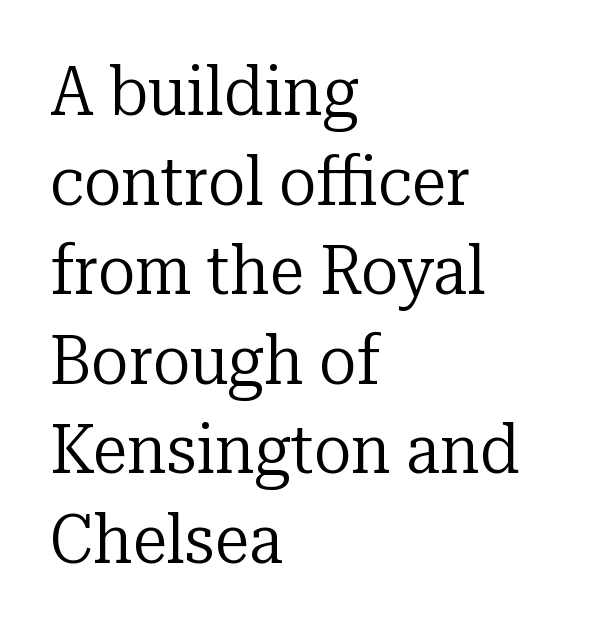
The image shows 70 px regular-weight serif type, upright; set left-aligned, normal line spacing (1.28x), normal letter spacing, not underlined; low stroke contrast and a medium x-height.
